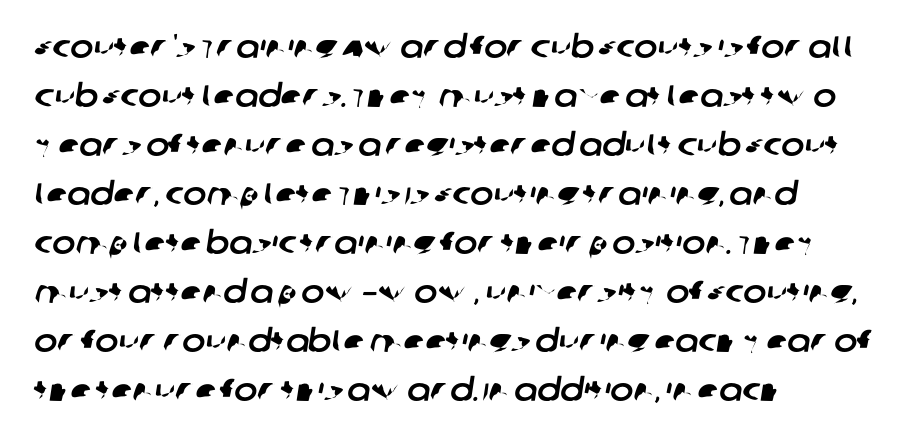
{"serif": "no", "width": "normal", "stroke_contrast": "low", "x_height": "large", "monospaced": "no", "underline": "no", "align": "left", "line_spacing": "normal", "line_spacing_ratio": 1.58, "letter_spacing": "normal", "letter_spacing_em": 0.0, "glyph_px": 31}
